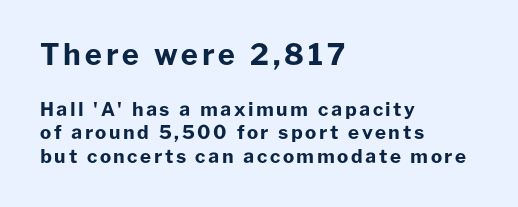
The image shows 29 px bold sans-serif type, upright; set left-aligned, line spacing 1.23x, not underlined; the first (top) block is 1.53x larger; low stroke contrast and a medium x-height.
